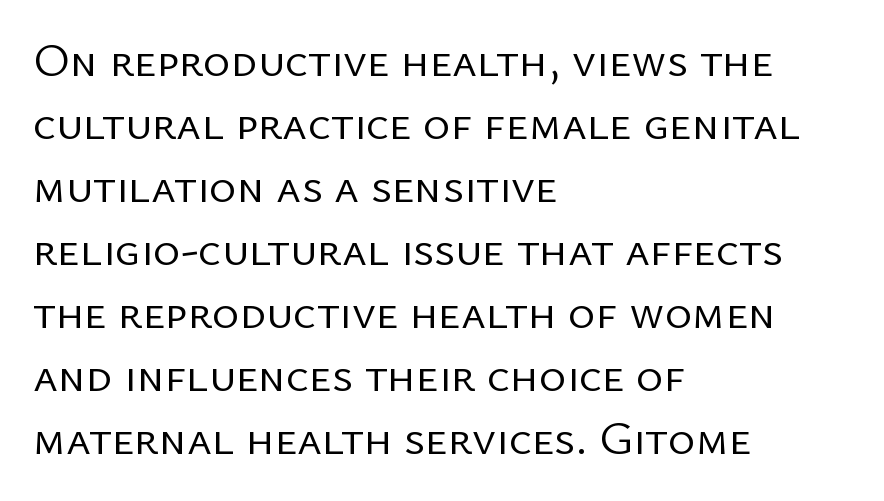
Q: Is the text bold? A: No.
Q: Is the text italic (slanted)? A: No, it is upright.
Q: Is the typeface a serif or a sans-serif typeface? A: Sans-serif.
Q: Is the text underlined? A: No.
Q: How is the paragraph aligned? A: Left-aligned.
Q: Is the spacing between letters normal or unusually wide? A: Normal.
Q: Is the spacing between lines tight, normal or loose? A: Normal.
Q: Width (condensed, normal, or wide)? A: Normal.
Q: Stroke contrast? A: Low.
Q: x-height? A: Medium.
Q: Monospaced? A: No.
